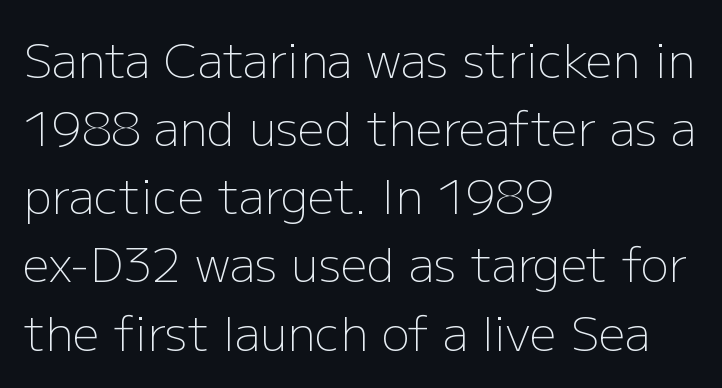
The image shows 47 px light sans-serif type, upright; set left-aligned, normal line spacing (1.45x), normal letter spacing, not underlined; low stroke contrast and a medium x-height.
